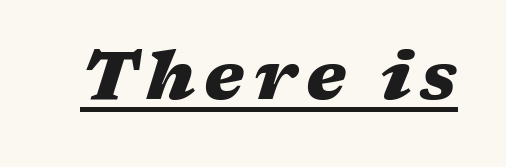
The image shows 68 px heavy, wide type, italic (leaning right); set underlined; medium stroke contrast and a medium x-height.
